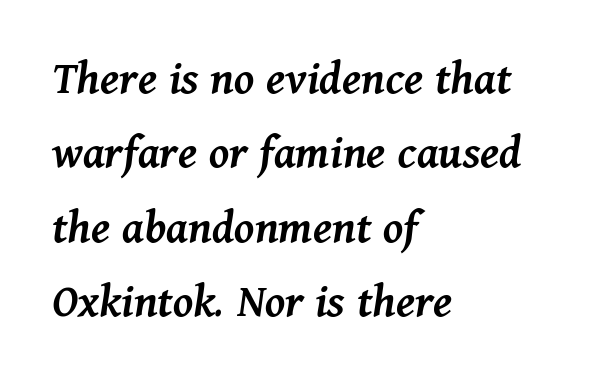
Is there much room between lines? A standard amount, neither cramped nor airy. The strip under each line holds only bare page. The face used here is proportionally spaced, like ordinary book or web type. Compared with typical body copy, the letter spacing here is the same. Notice how the stems are inclined rather than vertical — that's the hallmark of italics. A semibold gives these letters moderate extra thickness, short of bold.
